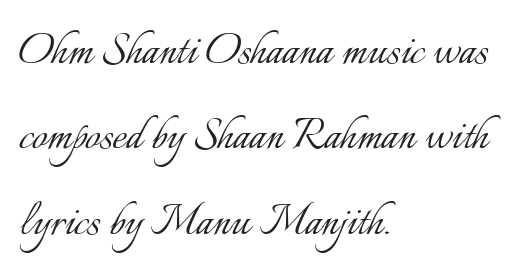
Q: Is the text bold? A: No.
Q: Is the text italic (slanted)? A: Yes.
Q: Is the text underlined? A: No.
Q: How is the paragraph aligned? A: Left-aligned.
Q: Is the spacing between letters normal or unusually wide? A: Normal.
Q: Is the spacing between lines tight, normal or loose? A: Normal.
Q: Width (condensed, normal, or wide)? A: Normal.
Q: Stroke contrast? A: Low.
Q: x-height? A: Small.
Q: Monospaced? A: No.
